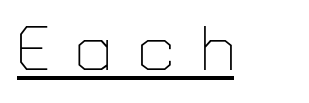
This sample uses a sans-serif face. This sample uses an upright cut, with every glyph sitting square on the baseline. Spacing verdict: proportional, widths tailored to each character. In designer terms, the underline attribute is active on this setting.
